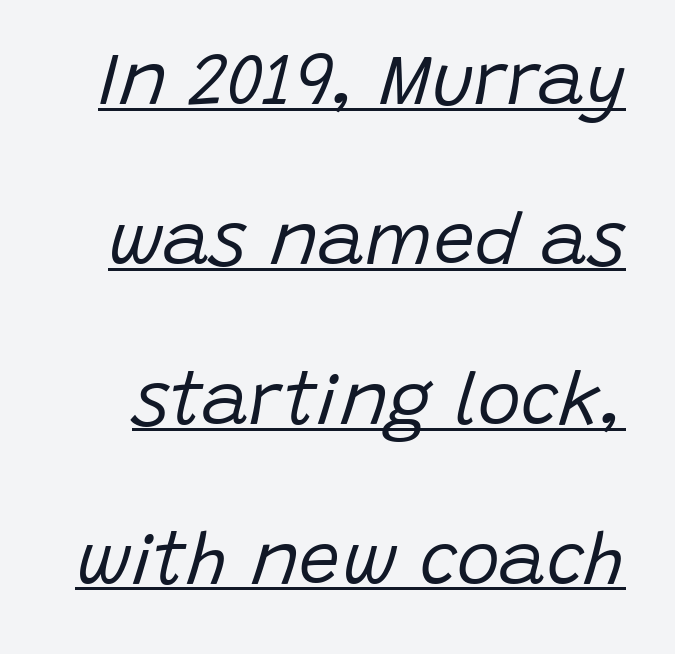
The image shows 73 px regular-weight type, italic (leaning right); set loose line spacing (2.19x), normal letter spacing, underlined; low stroke contrast and a large x-height.
